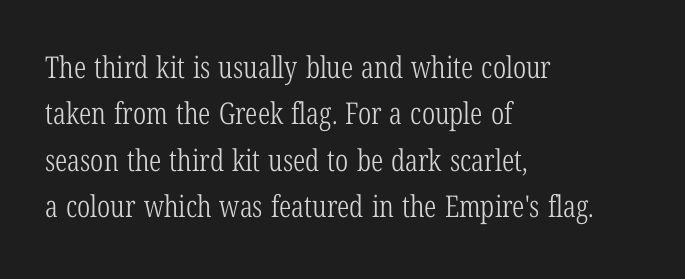
Q: Is the text bold? A: No.
Q: Is the text italic (slanted)? A: No, it is upright.
Q: Is the typeface a serif or a sans-serif typeface? A: Serif.
Q: Is the text underlined? A: No.
Q: How is the paragraph aligned? A: Left-aligned.
Q: Is the spacing between letters normal or unusually wide? A: Normal.
Q: Is the spacing between lines tight, normal or loose? A: Normal.
Q: Width (condensed, normal, or wide)? A: Condensed.
Q: Stroke contrast? A: Low.
Q: x-height? A: Medium.
Q: Monospaced? A: No.
